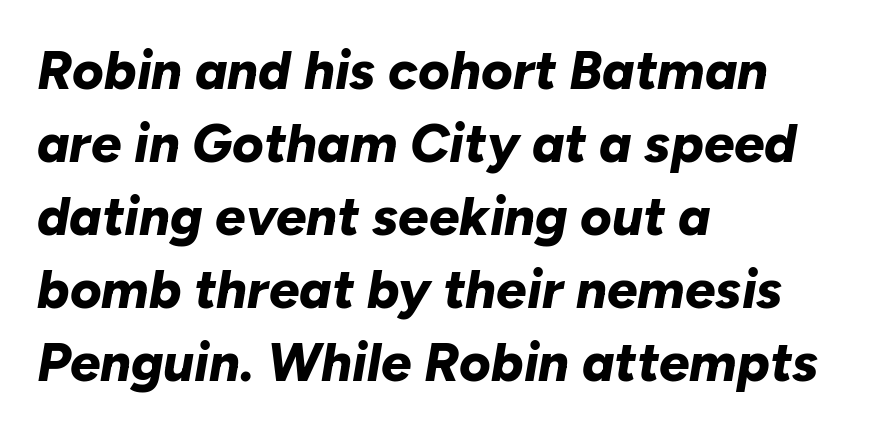
Q: Is the text bold? A: Yes.
Q: Is the text italic (slanted)? A: Yes, it leans right by about 10 degrees.
Q: Is the text underlined? A: No.
Q: How is the paragraph aligned? A: Left-aligned.
Q: Is the spacing between letters normal or unusually wide? A: Normal.
Q: Is the spacing between lines tight, normal or loose? A: Normal.
Q: Width (condensed, normal, or wide)? A: Normal.
Q: Stroke contrast? A: Low.
Q: x-height? A: Medium.
Q: Monospaced? A: No.
